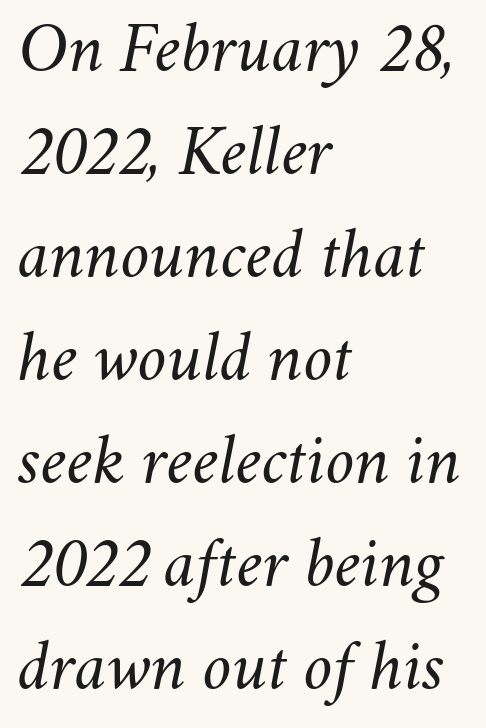
The face used here is proportionally spaced, like ordinary book or web type. This sample uses an oblique cut, with every glyph tilted off the vertical. The letterforms sit at book weight or below. The letters sit at their default tracking, neither squeezed nor spread. Students, observe: this is what conventionally led text looks like.
